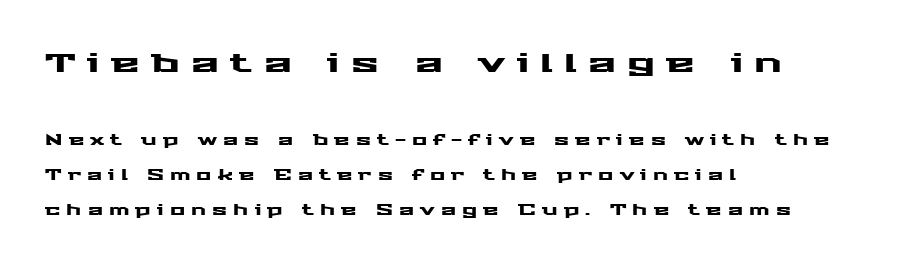
{"italic": "no", "underline": "no", "align": "left", "line_spacing": "loose", "line_spacing_ratio": 2.48, "letter_spacing": "wide", "letter_spacing_em": 0.44, "larger_block": "first", "size_ratio": 1.86, "glyph_px": 26}
